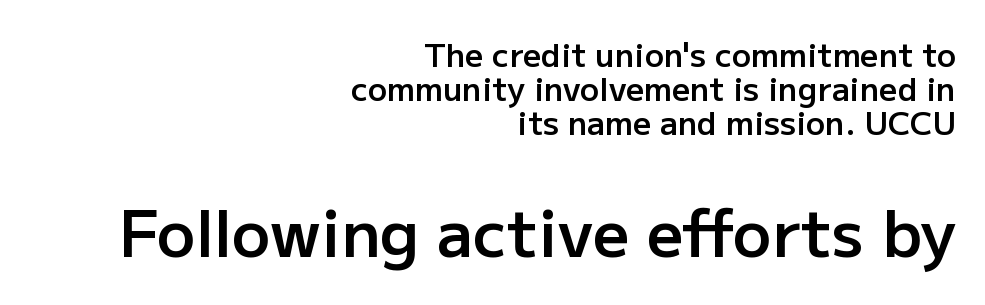
Q: Is the text bold? A: Semi-bold.
Q: Is the text italic (slanted)? A: No, it is upright.
Q: Is the typeface a serif or a sans-serif typeface? A: Sans-serif.
Q: Is the text underlined? A: No.
Q: How is the paragraph aligned? A: Right-aligned.
Q: Is the spacing between letters normal or unusually wide? A: Normal.
Q: Is the spacing between lines tight, normal or loose? A: Tight.
Q: Which block of text is set in a larger size, the first (top) or the second (bottom)? A: The second (bottom) one.
Q: Width (condensed, normal, or wide)? A: Normal.
Q: Stroke contrast? A: Low.
Q: x-height? A: Medium.
Q: Monospaced? A: No.
